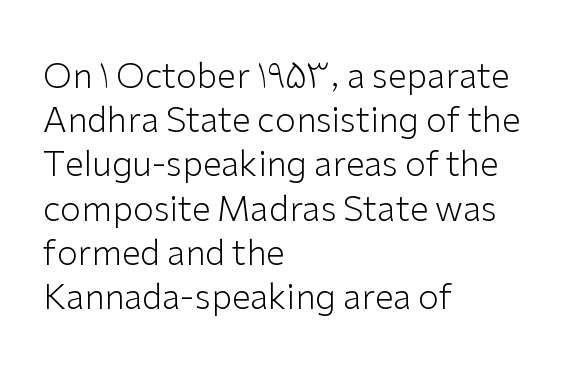
One-word summary of the alignment: left. Notice how the stems are strictly vertical — no italics here. Whoever set this chose a conventional vertical rhythm. Each stroke keeps to a modest, everyday thickness or less. Here the designer chose a conventional face with non-uniform glyph widths. The specimen omits any rule beneath the text block's lines.
